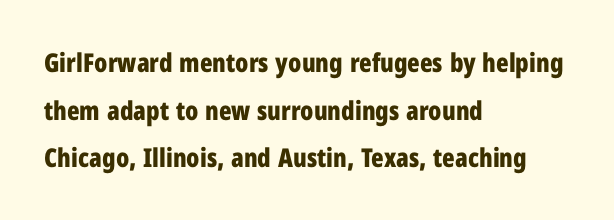
Q: Is the text bold? A: Yes.
Q: Is the text italic (slanted)? A: No, it is upright.
Q: Is the text underlined? A: No.
Q: How is the paragraph aligned? A: Left-aligned.
Q: Is the spacing between letters normal or unusually wide? A: Normal.
